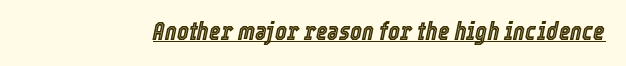
{"italic": "yes", "lean": "right", "slant_degrees": 12, "underline": "yes", "letter_spacing": "normal", "letter_spacing_em": 0.0, "glyph_px": 25}
